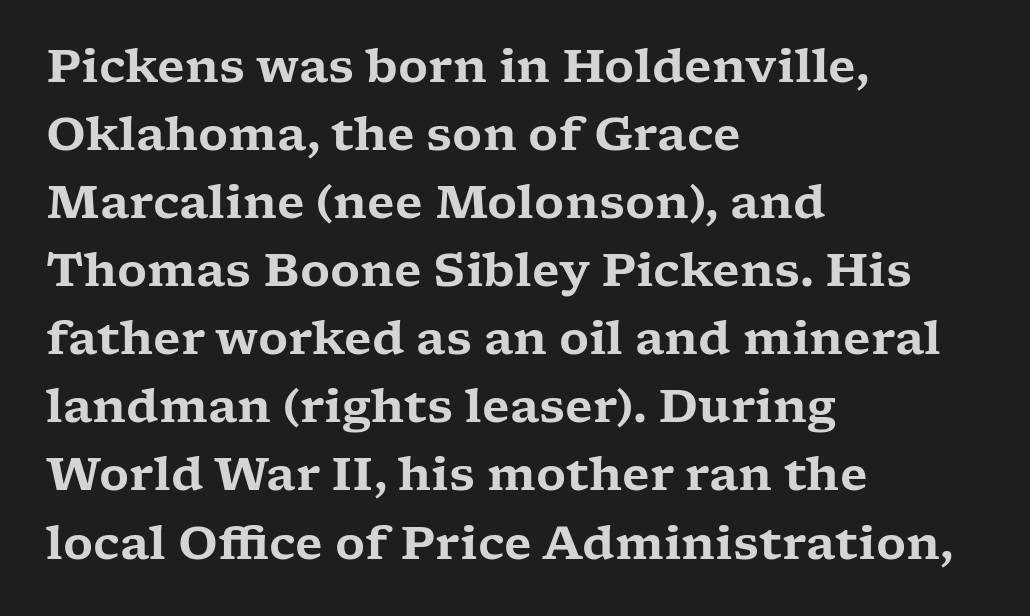
Observe the ordinary spacing: letters are neighbours, not strangers. Normally led — the rows are evenly, conventionally spaced. Any mark beneath the type? The region is blank. Old-style or modern, the face here clearly has serifs. Which margin do the lines hug? The left one — the right edge is uneven. Here the designer chose a conventional face with non-uniform glyph widths.
